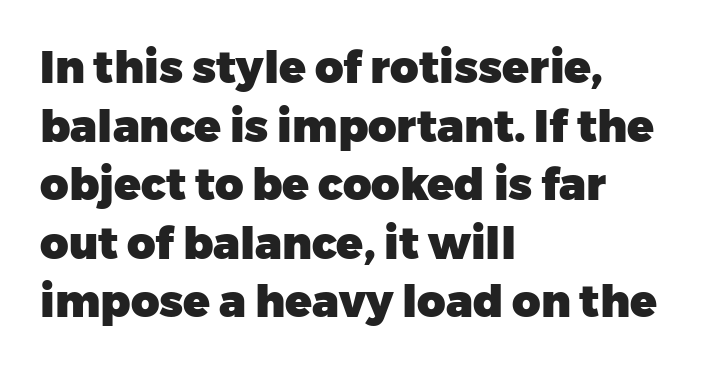
{"serif": "no", "italic": "no", "bold": "yes", "weight": "heavy", "width": "normal", "stroke_contrast": "low", "x_height": "medium", "monospaced": "no", "underline": "no", "align": "left", "line_spacing": "normal", "line_spacing_ratio": 1.33, "letter_spacing": "normal", "letter_spacing_em": 0.0, "glyph_px": 44}
